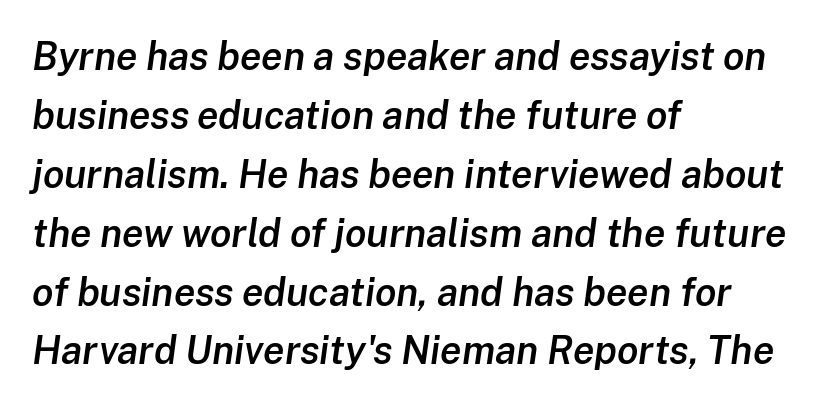
The image shows 39 px semibold type, italic (leaning right); set left-aligned, normal line spacing (1.51x), normal letter spacing, not underlined; low stroke contrast and a medium x-height.
